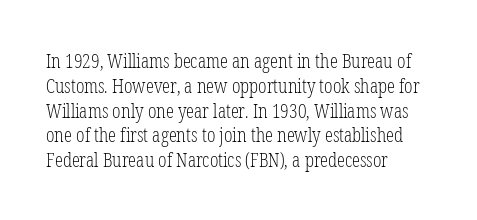
{"italic": "no", "bold": "no", "underline": "no", "align": "left", "line_spacing_ratio": 1.24, "letter_spacing": "normal", "letter_spacing_em": 0.0, "glyph_px": 20}
